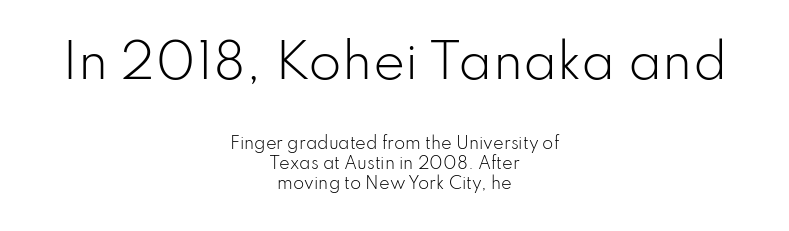
The image shows 48 px light sans-serif type, upright; set centered, line spacing 1.24x, normal letter spacing, not underlined; the first (top) block is 3.0x larger; low stroke contrast and a small x-height.
